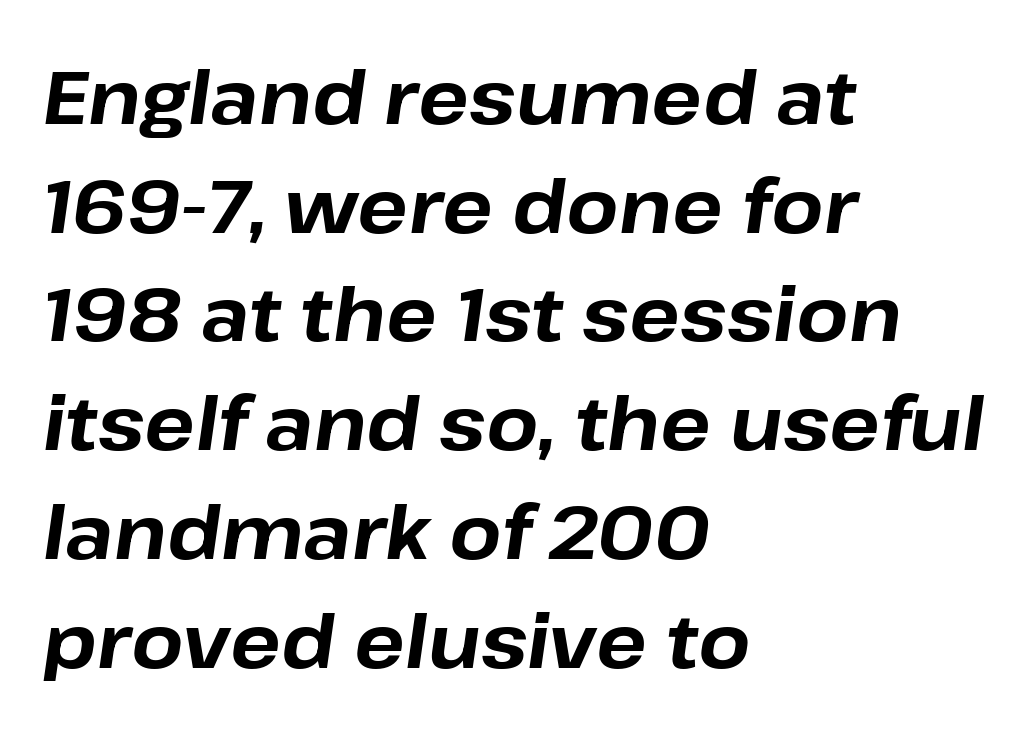
The block of text has a typical density, with ordinary space between rows. Looking at the ascenders, they clearly lean. Here the designer chose a conventional face with non-uniform glyph widths. This rendering leaves character spacing at its baseline value.
